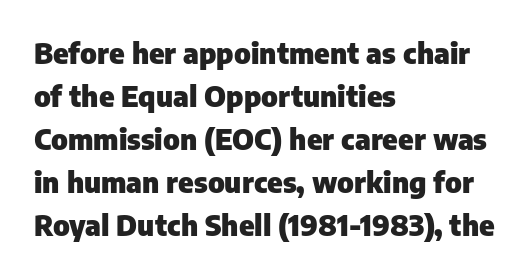
The image shows 29 px heavy sans-serif type, upright; set left-aligned, normal line spacing (1.48x), normal letter spacing, not underlined; low stroke contrast and a medium x-height.
